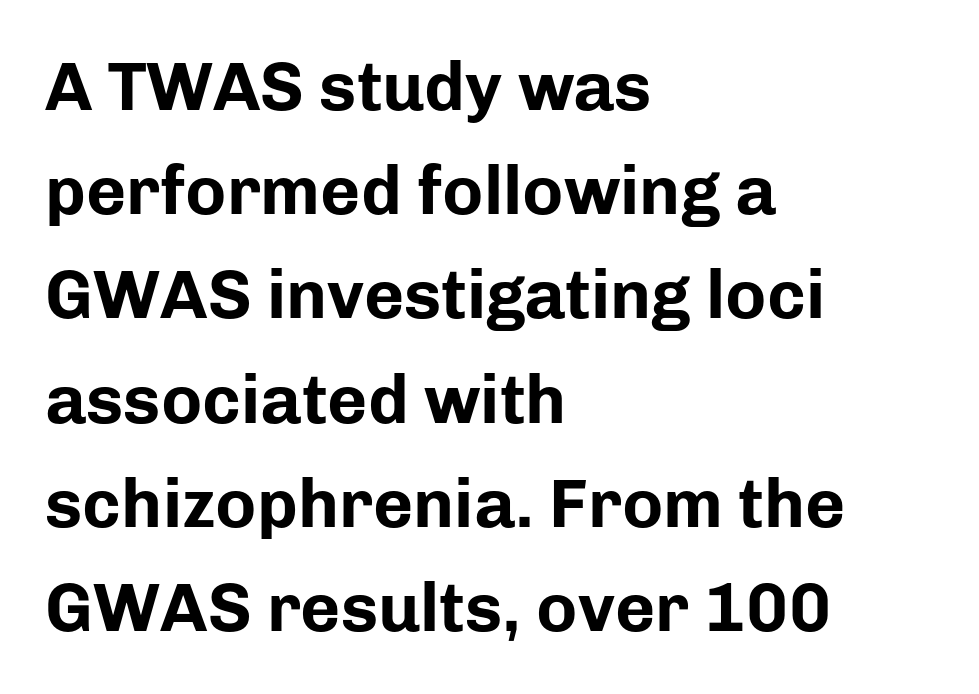
The image shows 69 px bold sans-serif type, upright; set left-aligned, normal line spacing (1.51x), normal letter spacing, not underlined; low stroke contrast and a medium x-height.
